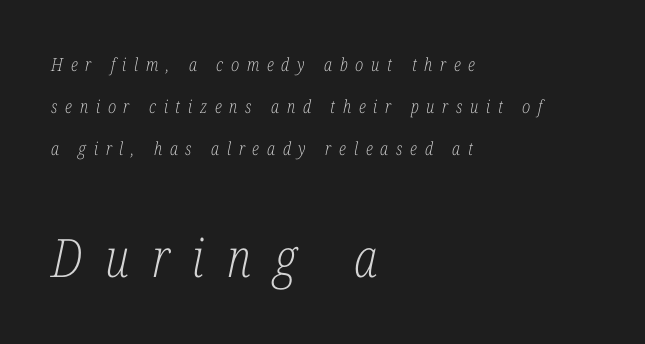
The image shows 53 px light, condensed serif type, italic (leaning right); set left-aligned, loose line spacing (2.34x), unusually wide letter spacing (+0.43 em), not underlined; the second (bottom) block is 2.94x larger; low stroke contrast and a medium x-height.
